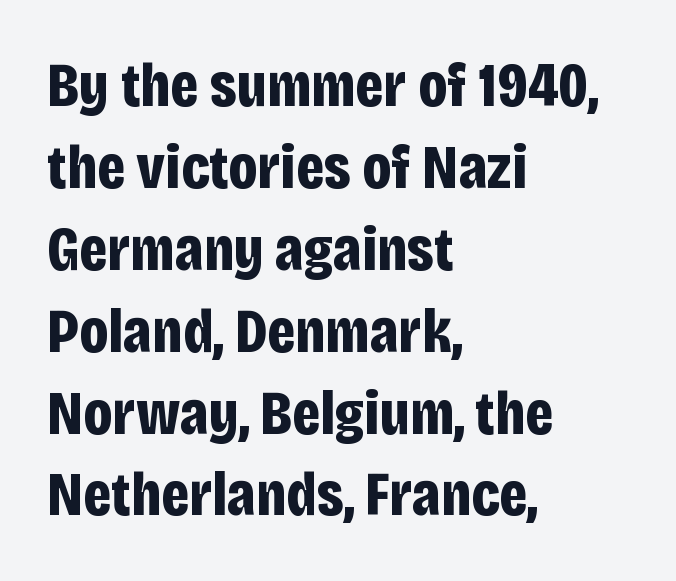
Q: Is the text bold? A: Yes.
Q: Is the text italic (slanted)? A: No, it is upright.
Q: Is the typeface a serif or a sans-serif typeface? A: Sans-serif.
Q: Is the text underlined? A: No.
Q: How is the paragraph aligned? A: Left-aligned.
Q: Is the spacing between letters normal or unusually wide? A: Normal.
Q: Is the spacing between lines tight, normal or loose? A: Normal.
Q: Width (condensed, normal, or wide)? A: Condensed.
Q: Stroke contrast? A: Low.
Q: x-height? A: Large.
Q: Monospaced? A: No.
